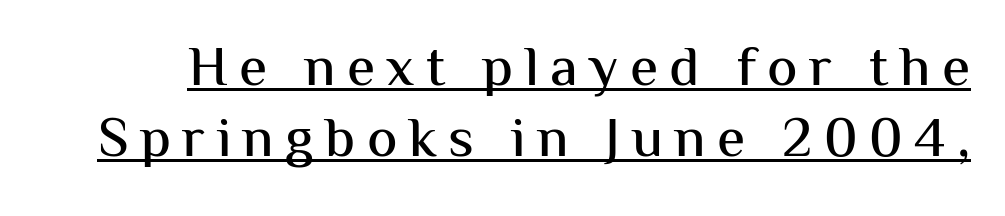
{"serif": "no", "italic": "no", "width": "normal", "stroke_contrast": "medium", "x_height": "medium", "monospaced": "no", "underline": "yes", "line_spacing": "normal", "line_spacing_ratio": 1.25, "letter_spacing": "wide", "letter_spacing_em": 0.2, "glyph_px": 57}
